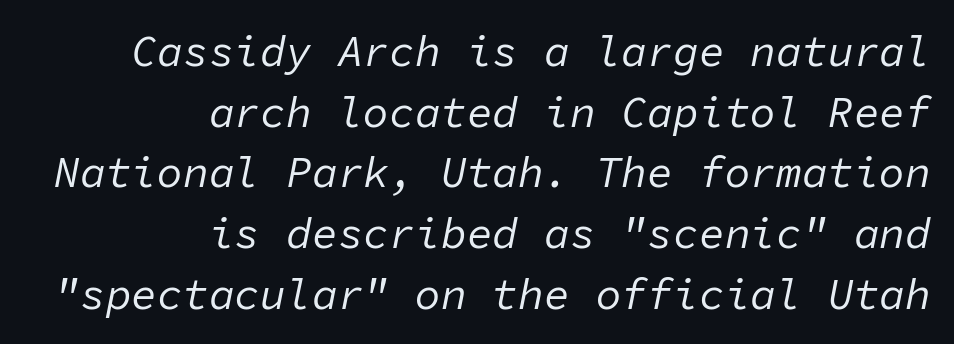
{"italic": "yes", "lean": "right", "slant_degrees": 11, "bold": "no", "weight": "regular", "width": "normal", "stroke_contrast": "low", "x_height": "medium", "monospaced": "yes", "underline": "no", "align": "right", "line_spacing": "normal", "line_spacing_ratio": 1.41, "letter_spacing": "normal", "letter_spacing_em": 0.0, "glyph_px": 43}
